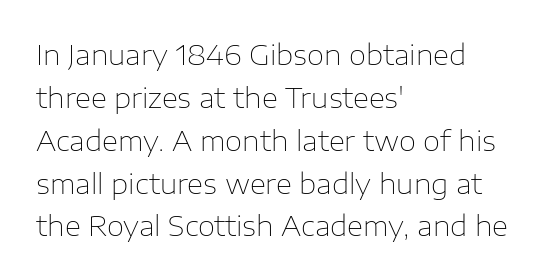
Q: Is the text bold? A: No.
Q: Is the text italic (slanted)? A: No, it is upright.
Q: Is the typeface a serif or a sans-serif typeface? A: Sans-serif.
Q: Is the text underlined? A: No.
Q: How is the paragraph aligned? A: Left-aligned.
Q: Is the spacing between letters normal or unusually wide? A: Normal.
Q: Is the spacing between lines tight, normal or loose? A: Normal.
Q: Width (condensed, normal, or wide)? A: Normal.
Q: Stroke contrast? A: Low.
Q: x-height? A: Medium.
Q: Monospaced? A: No.
